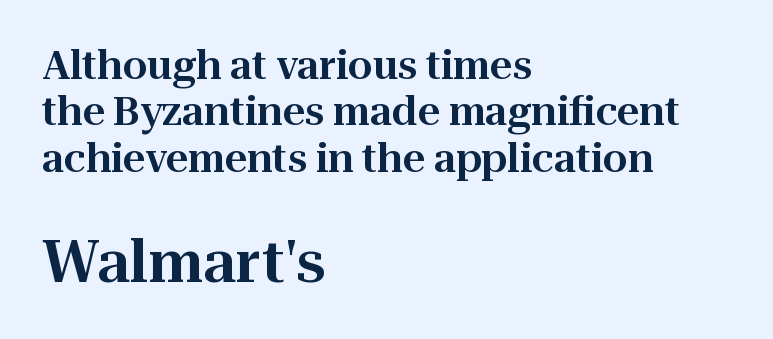
Honestly, the letter spacing is just normal — you wouldn't notice it. Nobody drew a line under any word here. The passage shown is typed in a proportional face where columns would drift. Each line starts at the same left margin while the right side varies.
